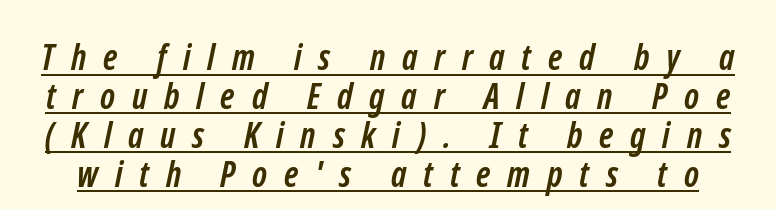
The image shows 35 px semibold, condensed sans-serif type; set tight line spacing (1.11x), unusually wide letter spacing (+0.48 em), underlined; low stroke contrast and a medium x-height.
